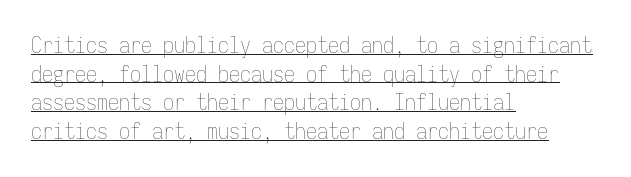
Students, observe the line beneath the letters — that is underlining. Line starts are locked; line ends wander. The vertical gap from one line to the next is medium. The lettering holds an erect, upright posture throughout. The passage shown has conventional tracking throughout. The letters look calm and open, with moderate or lighter stems.
